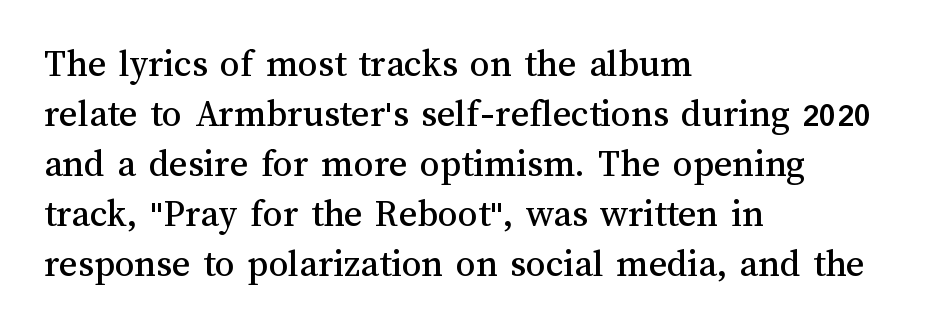
{"italic": "no", "width": "normal", "stroke_contrast": "medium", "x_height": "medium", "monospaced": "no", "underline": "no", "align": "left", "line_spacing": "normal", "line_spacing_ratio": 1.28, "letter_spacing": "normal", "letter_spacing_em": 0.0, "glyph_px": 39}
